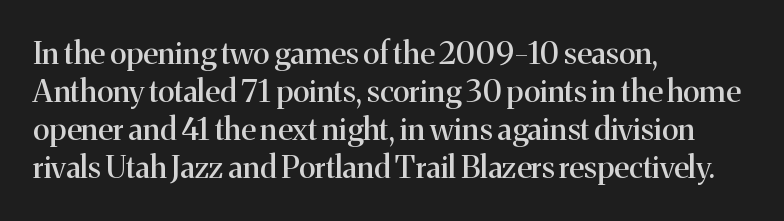
Q: Is the text italic (slanted)? A: No, it is upright.
Q: Is the typeface a serif or a sans-serif typeface? A: Serif.
Q: Is the text underlined? A: No.
Q: How is the paragraph aligned? A: Left-aligned.
Q: Is the spacing between letters normal or unusually wide? A: Normal.
Q: Width (condensed, normal, or wide)? A: Normal.
Q: Stroke contrast? A: Medium.
Q: x-height? A: Medium.
Q: Monospaced? A: No.
